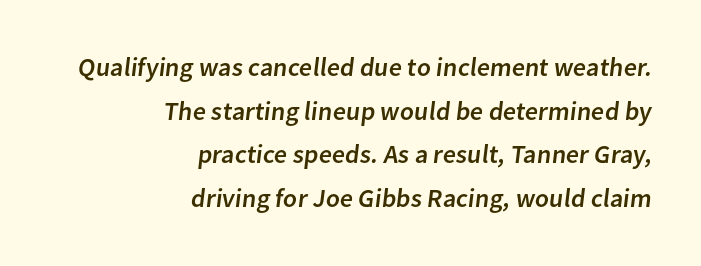
Q: Is the text underlined? A: No.
Q: How is the paragraph aligned? A: Right-aligned.
Q: Is the spacing between letters normal or unusually wide? A: Normal.
Q: Is the spacing between lines tight, normal or loose? A: Normal.
